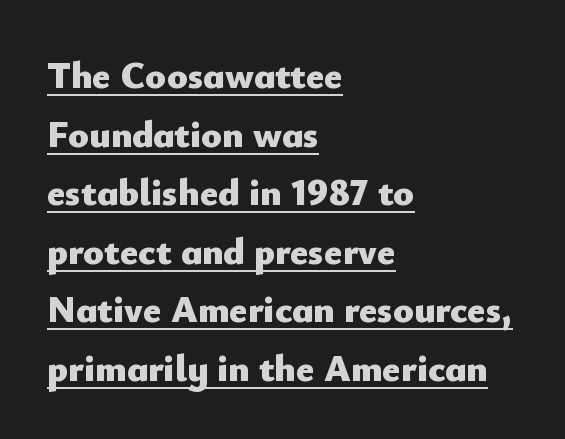
What kind of face is this? One without serifs — a sans. The space between consecutive lines is moderate. Does the lettering tilt? It doesn't — this is upright. The compositor pushed each line to the left boundary. Caption: lettering with a line underneath.
